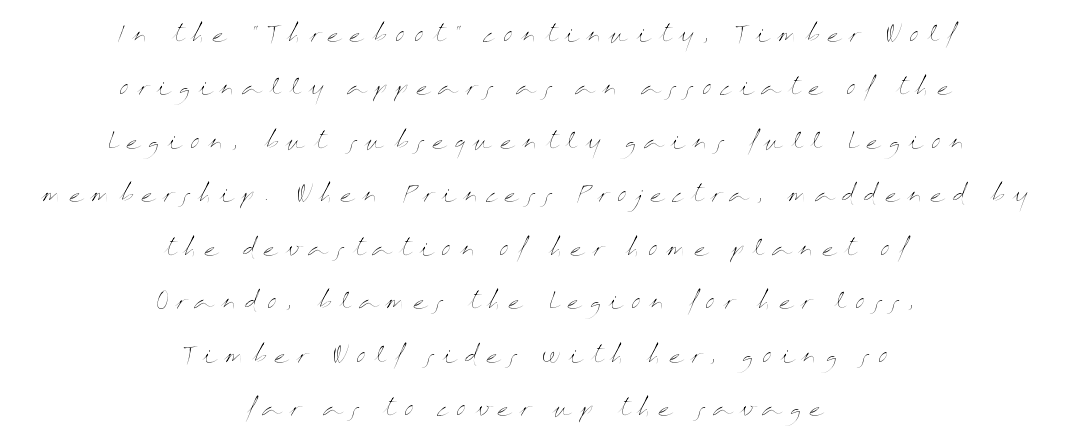
{"bold": "no", "underline": "no", "align": "center", "line_spacing": "loose", "line_spacing_ratio": 2.43, "letter_spacing": "wide", "letter_spacing_em": 0.35, "glyph_px": 22}
